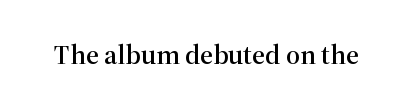
Font category for this specimen: serif. The letters advance in unequal steps, a hallmark of proportional type. The baseline area is clear. This sample uses plain, unmodified letter spacing. Every character sits straight up, as roman type does.
